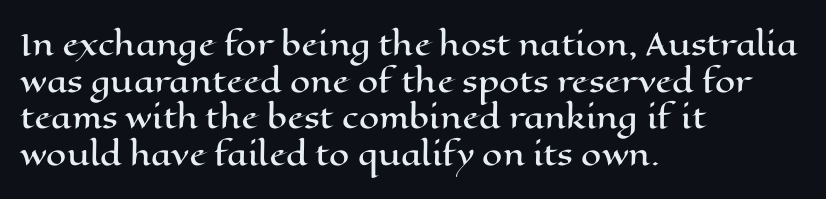
The horizontal fit of the characters is conventional and even. Where is the straight margin? On the left. This sample has the flowing, uneven cadence of proportional lettering. The space between consecutive lines is moderate.
